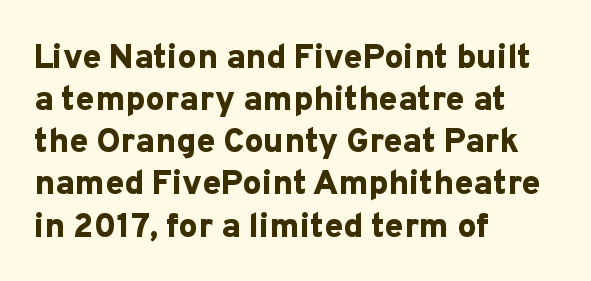
{"serif": "no", "italic": "no", "bold": "yes", "weight": "bold", "width": "normal", "stroke_contrast": "low", "x_height": "medium", "monospaced": "no", "underline": "no", "align": "left", "line_spacing_ratio": 1.24, "letter_spacing": "normal", "letter_spacing_em": 0.0, "glyph_px": 34}
